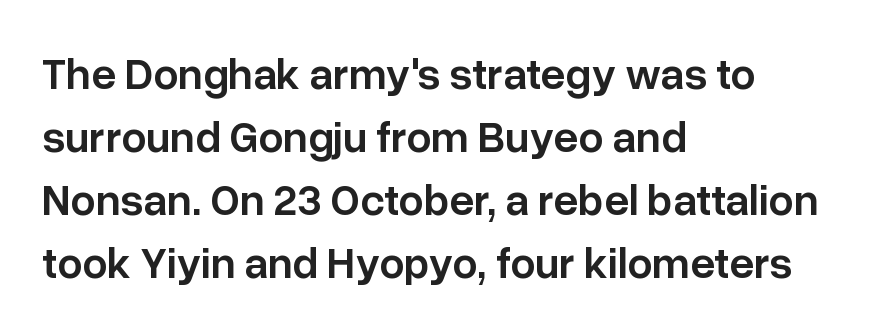
Q: Is the text bold? A: Semi-bold.
Q: Is the text italic (slanted)? A: No, it is upright.
Q: Is the typeface a serif or a sans-serif typeface? A: Sans-serif.
Q: Is the text underlined? A: No.
Q: How is the paragraph aligned? A: Left-aligned.
Q: Is the spacing between letters normal or unusually wide? A: Normal.
Q: Is the spacing between lines tight, normal or loose? A: Normal.
Q: Width (condensed, normal, or wide)? A: Normal.
Q: Stroke contrast? A: Low.
Q: x-height? A: Medium.
Q: Monospaced? A: No.
